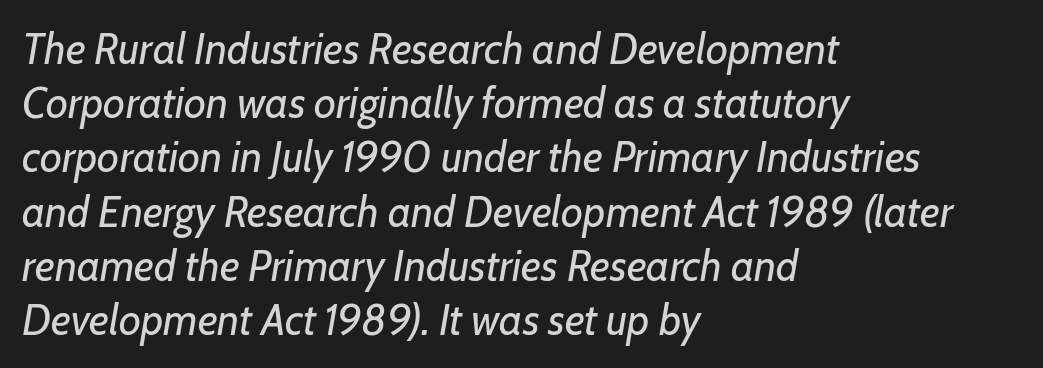
{"italic": "yes", "lean": "right", "slant_degrees": 7, "bold": "no", "weight": "regular", "width": "normal", "stroke_contrast": "low", "x_height": "medium", "monospaced": "no", "underline": "no", "align": "left", "line_spacing": "normal", "line_spacing_ratio": 1.26, "letter_spacing": "normal", "letter_spacing_em": 0.0, "glyph_px": 43}
